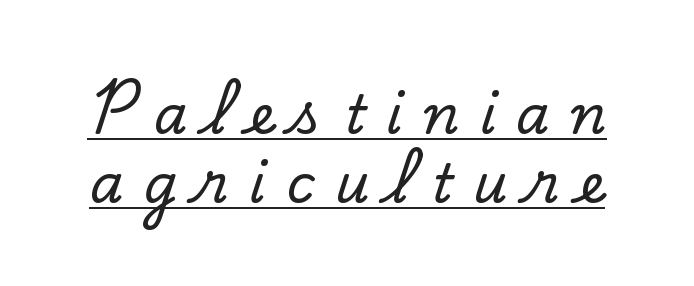
The typeface chosen for these lines features serifs. Each letter keeps its own natural width here, so spacing adapts to shape. Emphasis is given by a line drawn under the lettering. How would I describe the line gaps? Plain and ordinary. The tracking reads as deliberately expanded to a designer's eye.
